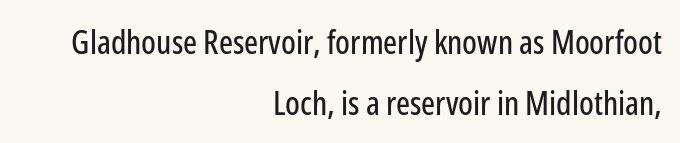
This sample has the flowing, uneven cadence of proportional lettering. Nope, no serifs anywhere on these letters. No extra tracking has been applied to these lines. Descenders are the only things crossing below the line. Leftover space on each line is placed entirely before the opening word.
